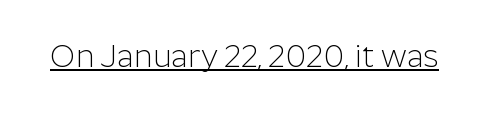
{"serif": "no", "italic": "no", "bold": "no", "weight": "light", "width": "normal", "stroke_contrast": "low", "x_height": "medium", "monospaced": "no", "underline": "yes", "letter_spacing": "normal", "letter_spacing_em": 0.0, "glyph_px": 31}
